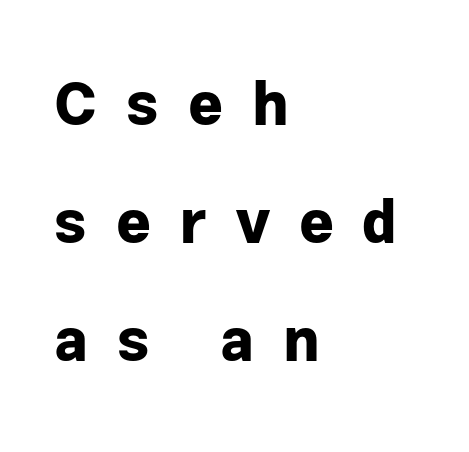
The image shows 60 px bold sans-serif type, upright; set left-aligned, loose line spacing (1.97x), unusually wide letter spacing (+0.48 em), not underlined; low stroke contrast and a medium x-height.
